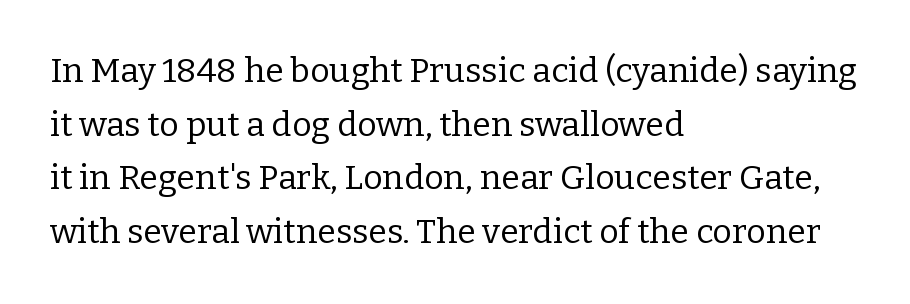
{"serif": "yes", "italic": "no", "bold": "no", "weight": "regular", "width": "normal", "stroke_contrast": "low", "x_height": "medium", "monospaced": "no", "underline": "no", "align": "left", "line_spacing": "normal", "line_spacing_ratio": 1.58, "letter_spacing": "normal", "letter_spacing_em": 0.0, "glyph_px": 34}
